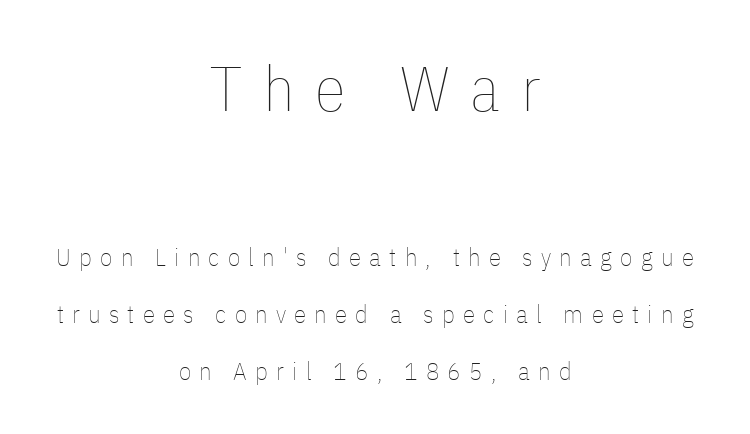
The image shows 63 px thin, condensed type, upright; set centered, loose line spacing (2.28x), unusually wide letter spacing (+0.33 em), not underlined; the first (top) block is 2.52x larger; low stroke contrast and a medium x-height.
